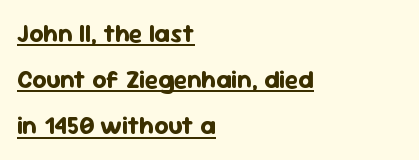
The image shows 25 px bold type, upright; set left-aligned, line spacing 1.85x, normal letter spacing, underlined.
